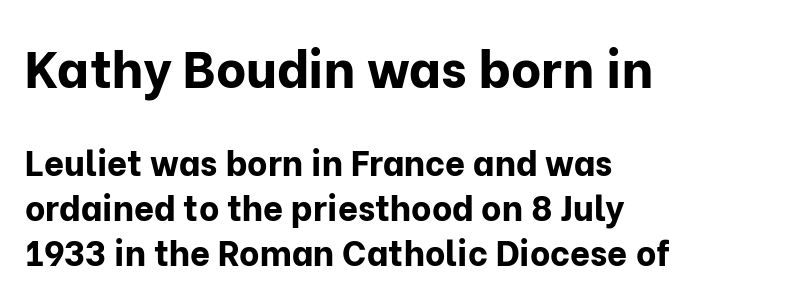
Q: Is the text bold? A: Yes.
Q: Is the text italic (slanted)? A: No, it is upright.
Q: Is the typeface a serif or a sans-serif typeface? A: Sans-serif.
Q: Is the text underlined? A: No.
Q: How is the paragraph aligned? A: Left-aligned.
Q: Is the spacing between letters normal or unusually wide? A: Normal.
Q: Is the spacing between lines tight, normal or loose? A: Normal.
Q: Which block of text is set in a larger size, the first (top) or the second (bottom)? A: The first (top) one.
Q: Width (condensed, normal, or wide)? A: Normal.
Q: Stroke contrast? A: Low.
Q: x-height? A: Medium.
Q: Monospaced? A: No.
